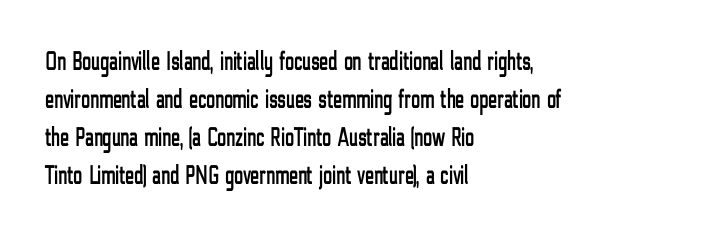
The image shows 27 px text type, upright; set left-aligned, normal line spacing (1.41x), normal letter spacing, not underlined.
